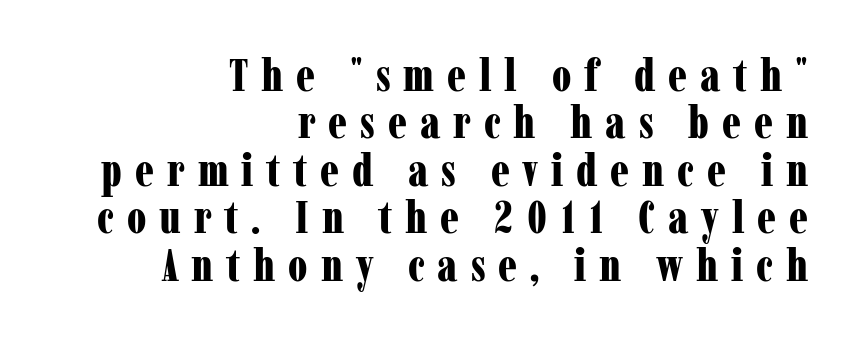
Q: Is the text bold? A: Yes.
Q: Is the text italic (slanted)? A: No, it is upright.
Q: Is the typeface a serif or a sans-serif typeface? A: Serif.
Q: Is the text underlined? A: No.
Q: How is the paragraph aligned? A: Right-aligned.
Q: Is the spacing between letters normal or unusually wide? A: Unusually wide.
Q: Is the spacing between lines tight, normal or loose? A: Tight.
Q: Width (condensed, normal, or wide)? A: Condensed.
Q: Stroke contrast? A: Low.
Q: x-height? A: Medium.
Q: Monospaced? A: No.
